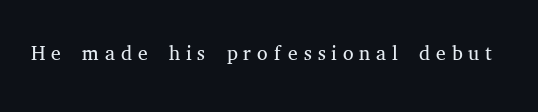
Q: Is the text bold? A: No.
Q: Is the text italic (slanted)? A: No, it is upright.
Q: Is the typeface a serif or a sans-serif typeface? A: Serif.
Q: Is the text underlined? A: No.
Q: Is the spacing between letters normal or unusually wide? A: Unusually wide.
Q: Width (condensed, normal, or wide)? A: Normal.
Q: Stroke contrast? A: Medium.
Q: x-height? A: Medium.
Q: Monospaced? A: No.
